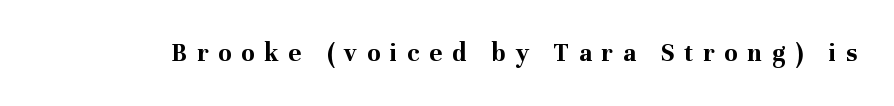
Honestly, the letter spacing is so wide it's the main thing you notice. Weight check: bold — yes, fully. Characters remain perfectly vertical along every line. The space beneath each line is pristine and unruled.
